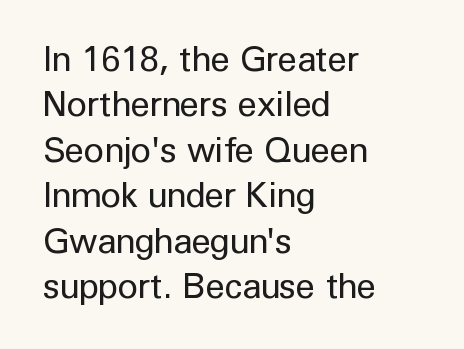
Q: Is the text bold? A: No.
Q: Is the text italic (slanted)? A: No, it is upright.
Q: Is the typeface a serif or a sans-serif typeface? A: Sans-serif.
Q: Is the text underlined? A: No.
Q: How is the paragraph aligned? A: Left-aligned.
Q: Is the spacing between letters normal or unusually wide? A: Normal.
Q: Is the spacing between lines tight, normal or loose? A: Normal.
Q: Width (condensed, normal, or wide)? A: Normal.
Q: Stroke contrast? A: Low.
Q: x-height? A: Medium.
Q: Monospaced? A: No.
